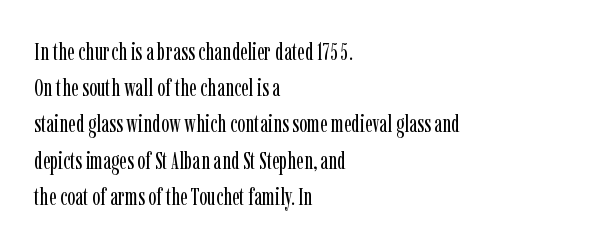
Q: Is the text bold? A: No.
Q: Is the text italic (slanted)? A: No, it is upright.
Q: Is the text underlined? A: No.
Q: How is the paragraph aligned? A: Left-aligned.
Q: Is the spacing between letters normal or unusually wide? A: Normal.
Q: Is the spacing between lines tight, normal or loose? A: Normal.
